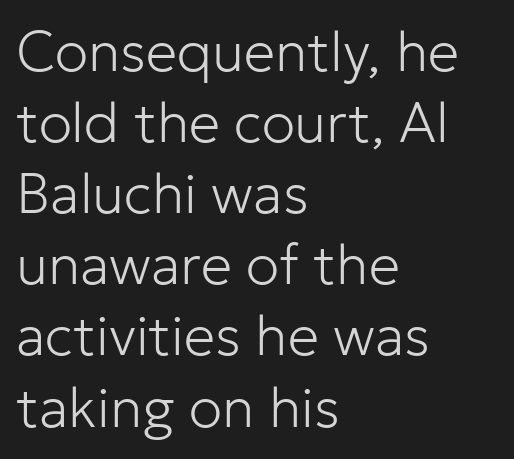
The image shows 56 px light sans-serif type, upright; set left-aligned, normal line spacing (1.27x), normal letter spacing, not underlined; low stroke contrast and a medium x-height.
